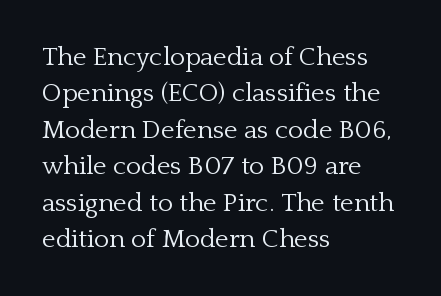
The image shows 26 px text type, upright; set left-aligned, normal line spacing (1.4x), normal letter spacing, not underlined.
